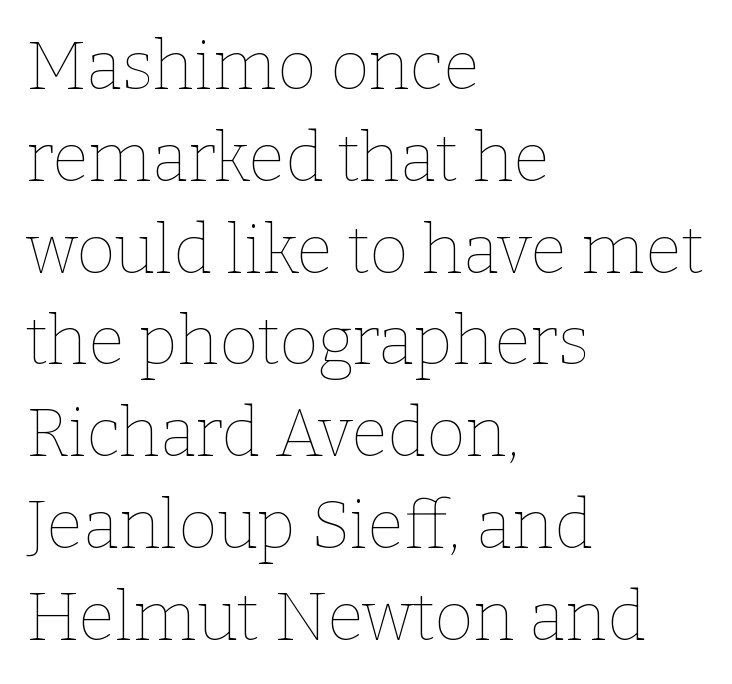
{"italic": "no", "bold": "no", "weight": "thin", "width": "normal", "stroke_contrast": "low", "x_height": "medium", "monospaced": "no", "underline": "no", "align": "left", "line_spacing": "normal", "line_spacing_ratio": 1.37, "letter_spacing": "normal", "letter_spacing_em": 0.0, "glyph_px": 67}
